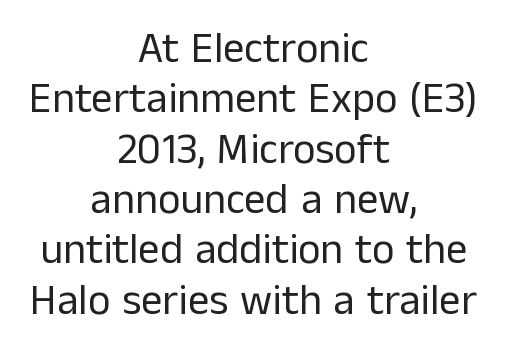
Rule under the text: the space is simply empty. Type style note: lacks serifs. The letters advance in unequal steps, a hallmark of proportional type. This rendering uses center alignment, leaving both contours irregular but symmetric. Stroke mass is kept to a normal reading level or below.
